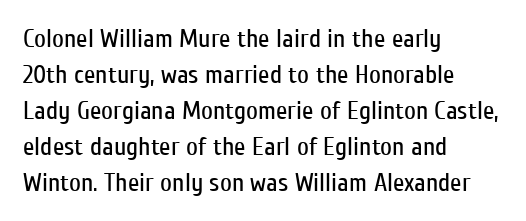
Q: Is the text bold? A: No.
Q: Is the text italic (slanted)? A: No, it is upright.
Q: Is the text underlined? A: No.
Q: How is the paragraph aligned? A: Left-aligned.
Q: Is the spacing between letters normal or unusually wide? A: Normal.
Q: Is the spacing between lines tight, normal or loose? A: Normal.
